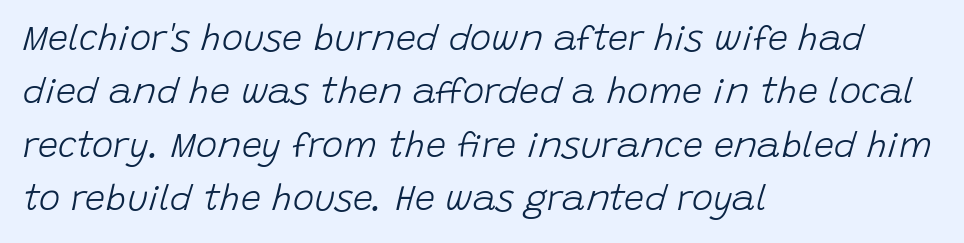
{"italic": "yes", "lean": "right", "slant_degrees": 15, "bold": "no", "weight": "light", "width": "normal", "stroke_contrast": "low", "x_height": "large", "monospaced": "no", "underline": "no", "align": "left", "line_spacing": "normal", "line_spacing_ratio": 1.48, "letter_spacing": "normal", "letter_spacing_em": 0.0, "glyph_px": 36}
